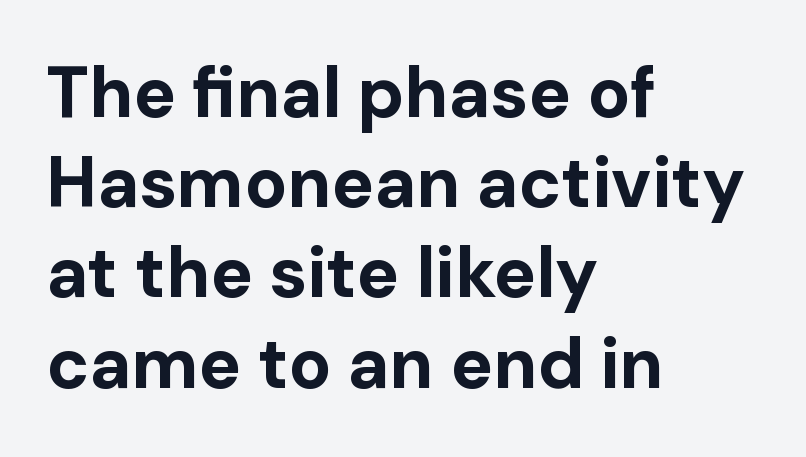
{"serif": "no", "italic": "no", "bold": "yes", "weight": "bold", "width": "normal", "stroke_contrast": "low", "x_height": "medium", "monospaced": "no", "underline": "no", "align": "left", "line_spacing": "normal", "line_spacing_ratio": 1.27, "letter_spacing": "normal", "letter_spacing_em": 0.0, "glyph_px": 71}
